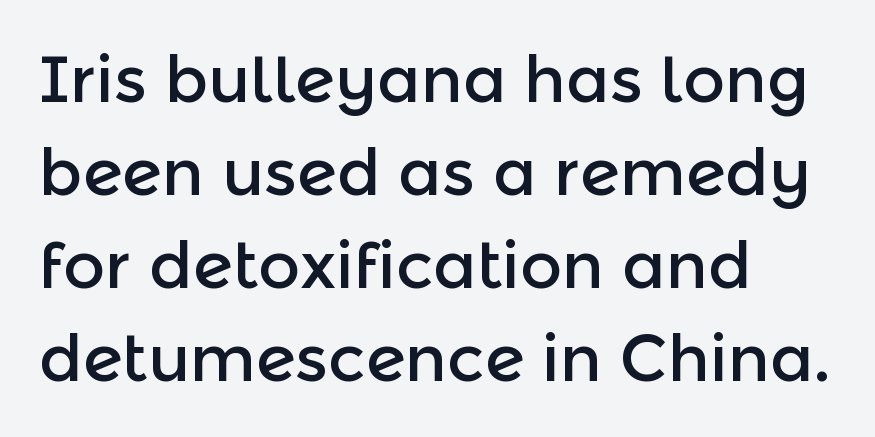
Q: Is the text italic (slanted)? A: No, it is upright.
Q: Is the typeface a serif or a sans-serif typeface? A: Sans-serif.
Q: Is the text underlined? A: No.
Q: How is the paragraph aligned? A: Left-aligned.
Q: Is the spacing between letters normal or unusually wide? A: Normal.
Q: Is the spacing between lines tight, normal or loose? A: Normal.
Q: Width (condensed, normal, or wide)? A: Normal.
Q: x-height? A: Medium.
Q: Monospaced? A: No.
